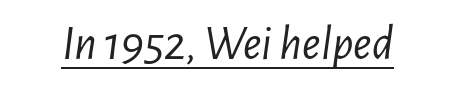
Q: Is the text bold? A: No.
Q: Is the text italic (slanted)? A: Yes, it leans right by about 7 degrees.
Q: Is the text underlined? A: Yes.
Q: Is the spacing between letters normal or unusually wide? A: Normal.
Q: Width (condensed, normal, or wide)? A: Condensed.
Q: Stroke contrast? A: Low.
Q: x-height? A: Medium.
Q: Monospaced? A: No.
